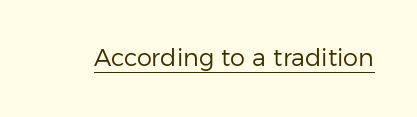
Q: Is the text bold? A: No.
Q: Is the text italic (slanted)? A: No, it is upright.
Q: Is the text underlined? A: Yes.
Q: Is the spacing between letters normal or unusually wide? A: Normal.
